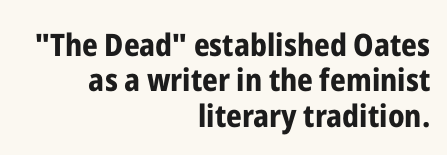
What stands out about the letter spacing? Nothing — it is the standard amount. Nope, no serifs anywhere on these letters. The specimen reads as upright at a glance. The space beneath each line is pristine and unruled. The lines are packed closely together with very little leading.
